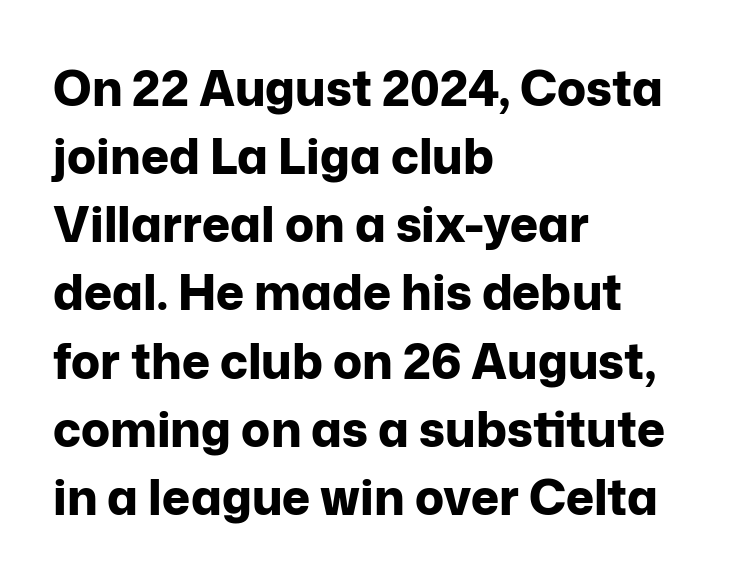
The image shows 48 px bold sans-serif type, upright; set left-aligned, normal line spacing (1.42x), normal letter spacing, not underlined; low stroke contrast and a medium x-height.
